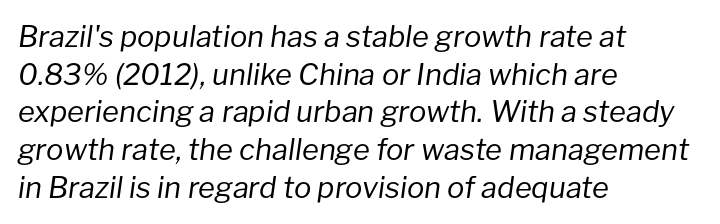
Check the space under the baseline: it is left empty. These lines are rendered in a variable-pitch font. An italicized treatment has been applied to the whole sample. Notice how descenders clear the ascenders below comfortably — that's standard leading.
